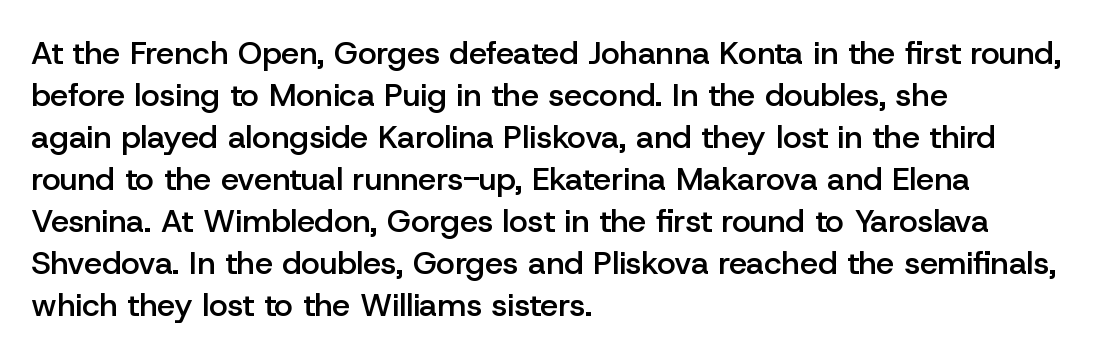
Q: Is the text bold? A: Semi-bold.
Q: Is the text italic (slanted)? A: No, it is upright.
Q: Is the typeface a serif or a sans-serif typeface? A: Sans-serif.
Q: Is the text underlined? A: No.
Q: How is the paragraph aligned? A: Left-aligned.
Q: Is the spacing between letters normal or unusually wide? A: Normal.
Q: Is the spacing between lines tight, normal or loose? A: Normal.
Q: Width (condensed, normal, or wide)? A: Normal.
Q: Stroke contrast? A: Low.
Q: x-height? A: Medium.
Q: Monospaced? A: No.
